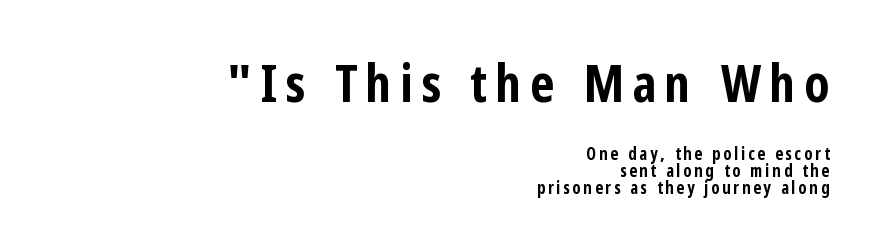
Descenders are the only things crossing below the line. All the whitespace from short lines collects on the left. Honestly, the rows look squashed on top of each other. This is heavy type, rendered in bold.
